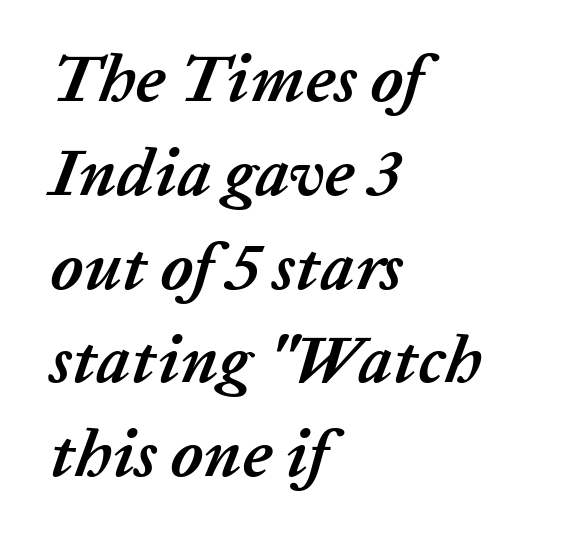
The glyphs are unaccompanied by any horizontal stroke below them. Inter-character spacing is left at the font's built-in metrics. Italic: yes, the glyphs are oblique. Think of a printed novel: that variable character pitch is what you see here. Leading: standard.
